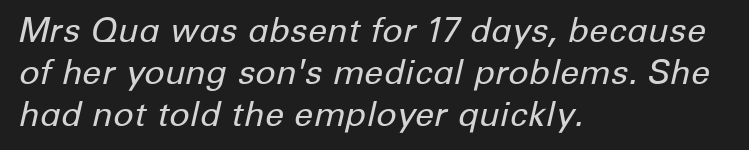
Q: Is the text bold? A: No.
Q: Is the text italic (slanted)? A: Yes, it leans right by about 12 degrees.
Q: Is the text underlined? A: No.
Q: How is the paragraph aligned? A: Left-aligned.
Q: Is the spacing between letters normal or unusually wide? A: Normal.
Q: Width (condensed, normal, or wide)? A: Normal.
Q: Stroke contrast? A: Low.
Q: x-height? A: Medium.
Q: Monospaced? A: No.
